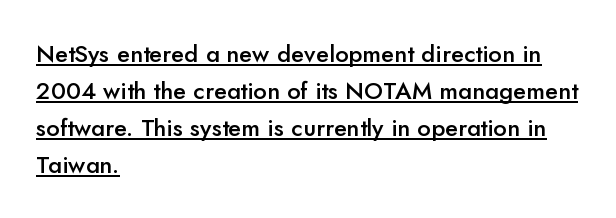
The image shows 24 px text type, upright; set left-aligned, normal line spacing (1.54x), normal letter spacing, underlined.
